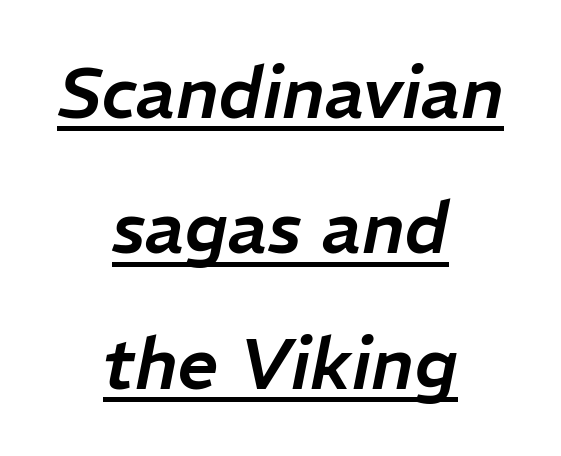
{"italic": "yes", "lean": "right", "slant_degrees": 11, "width": "normal", "stroke_contrast": "low", "x_height": "medium", "monospaced": "no", "underline": "yes", "align": "center", "line_spacing_ratio": 1.88, "letter_spacing": "normal", "letter_spacing_em": 0.0, "glyph_px": 72}
